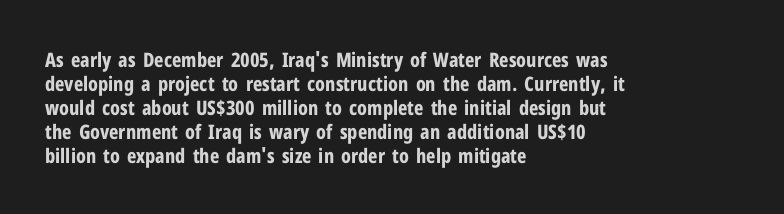
The image shows 20 px bold type, upright; set left-aligned, line spacing 1.2x, normal letter spacing, not underlined.
